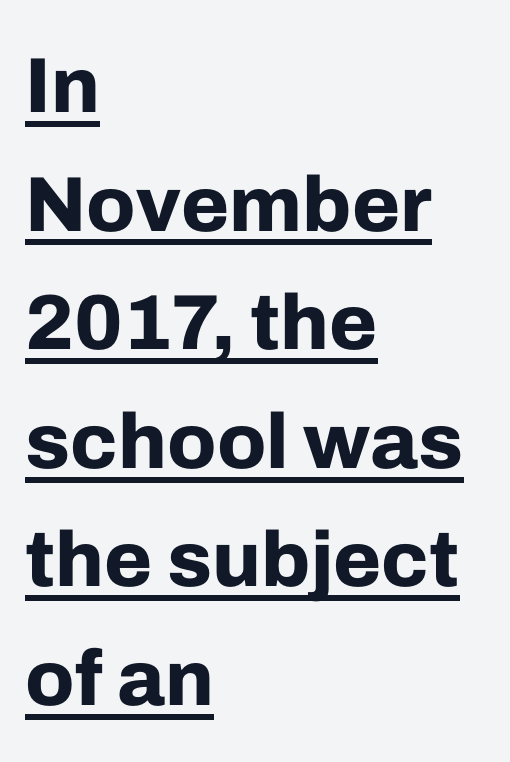
Q: Is the text bold? A: Yes.
Q: Is the text italic (slanted)? A: No, it is upright.
Q: Is the typeface a serif or a sans-serif typeface? A: Sans-serif.
Q: Is the text underlined? A: Yes.
Q: How is the paragraph aligned? A: Left-aligned.
Q: Is the spacing between letters normal or unusually wide? A: Normal.
Q: Is the spacing between lines tight, normal or loose? A: Normal.
Q: Width (condensed, normal, or wide)? A: Normal.
Q: Stroke contrast? A: Low.
Q: x-height? A: Medium.
Q: Monospaced? A: No.
